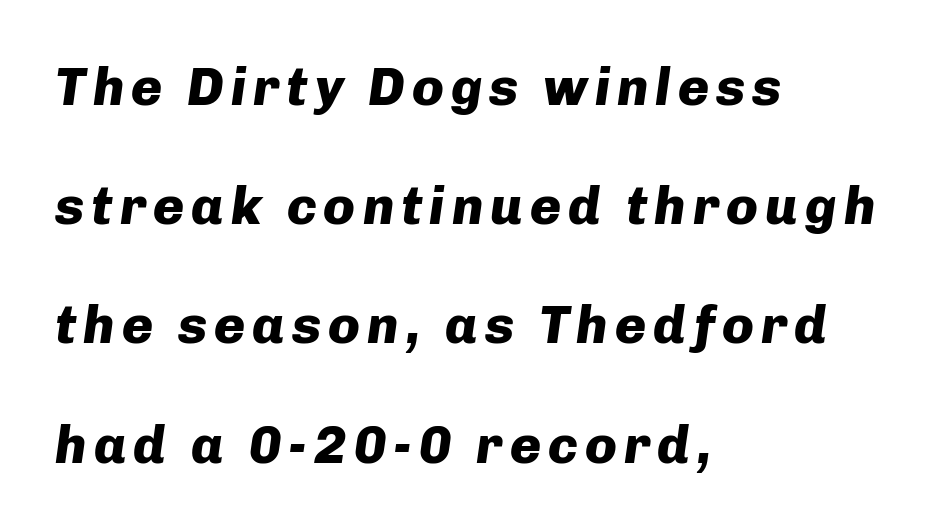
Q: Is the text bold? A: Yes.
Q: Is the text italic (slanted)? A: Yes, it leans right by about 8 degrees.
Q: Is the text underlined? A: No.
Q: How is the paragraph aligned? A: Left-aligned.
Q: Is the spacing between lines tight, normal or loose? A: Loose.
Q: Width (condensed, normal, or wide)? A: Normal.
Q: Stroke contrast? A: Low.
Q: x-height? A: Medium.
Q: Monospaced? A: No.
